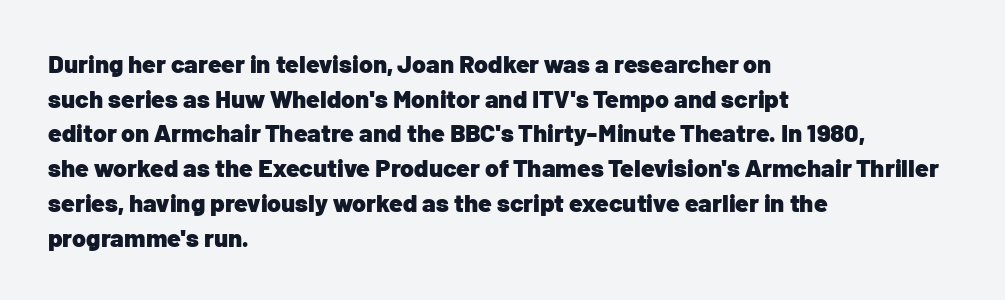
Q: Is the text bold? A: Yes.
Q: Is the text italic (slanted)? A: No, it is upright.
Q: Is the text underlined? A: No.
Q: How is the paragraph aligned? A: Left-aligned.
Q: Is the spacing between letters normal or unusually wide? A: Normal.
Q: Is the spacing between lines tight, normal or loose? A: Normal.
